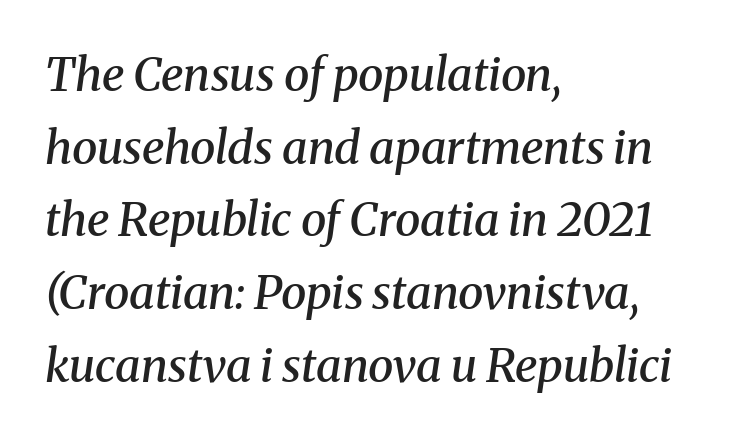
In terms of leading, this rendering sits right in the middle. Classification — serif. Only glyphs here, with clear space below each row. The rendering applies a slant to the glyphs. Stems and bowls a touch heavier than normal — semibold.
